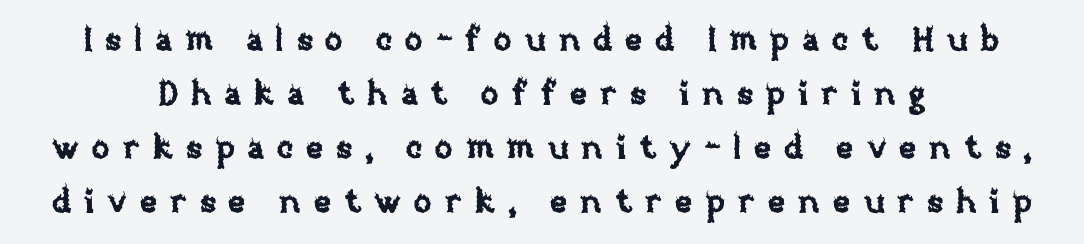
Q: Is the text italic (slanted)? A: No, it is upright.
Q: Is the text underlined? A: No.
Q: How is the paragraph aligned? A: Centered.
Q: Is the spacing between letters normal or unusually wide? A: Unusually wide.
Q: Is the spacing between lines tight, normal or loose? A: Normal.
Q: Width (condensed, normal, or wide)? A: Normal.
Q: Stroke contrast? A: Low.
Q: x-height? A: Large.
Q: Monospaced? A: No.
